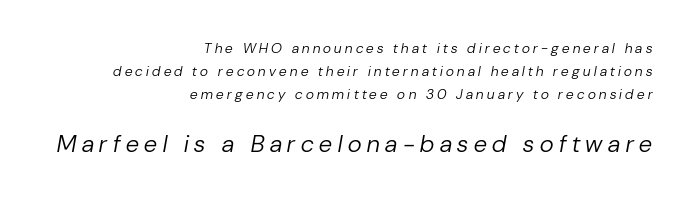
{"italic": "yes", "lean": "right", "slant_degrees": 10, "bold": "no", "underline": "no", "align": "right", "line_spacing": "normal", "line_spacing_ratio": 1.66, "letter_spacing": "wide", "letter_spacing_em": 0.24, "larger_block": "second", "size_ratio": 1.71, "glyph_px": 24}
